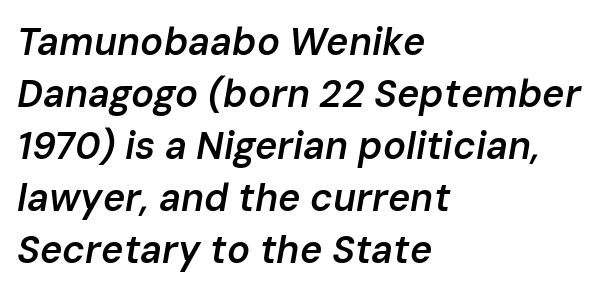
Q: Is the text bold? A: Semi-bold.
Q: Is the text italic (slanted)? A: Yes, it leans right by about 10 degrees.
Q: Is the text underlined? A: No.
Q: How is the paragraph aligned? A: Left-aligned.
Q: Is the spacing between letters normal or unusually wide? A: Normal.
Q: Is the spacing between lines tight, normal or loose? A: Normal.
Q: Width (condensed, normal, or wide)? A: Normal.
Q: Stroke contrast? A: Low.
Q: x-height? A: Medium.
Q: Monospaced? A: No.
